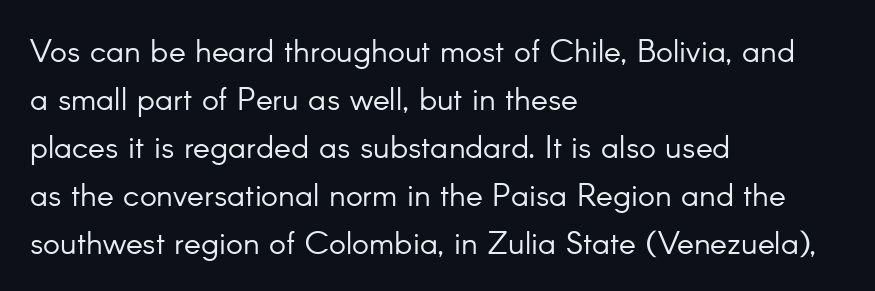
The paragraph has a hard left edge and a soft right edge. The area under the type is left untouched. I'd call this a sans setting — the letters go barefoot. The gaps between neighbouring characters are ordinary and unremarkable.
